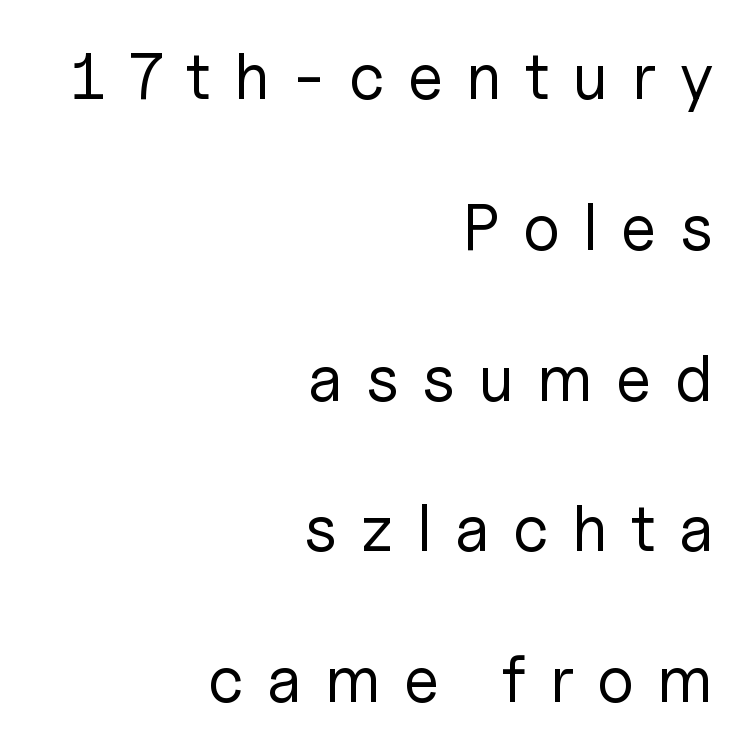
This rendering employs a face without finishing strokes, i.e., a sans-serif. How are the letters spaced? Widely, with obvious added tracking. Horizontally, the lines are justified to the trailing edge only. Note the varied advance widths — an 'i' is clearly narrower than an 'm'. Stroke mass is kept to a normal reading level or below.
